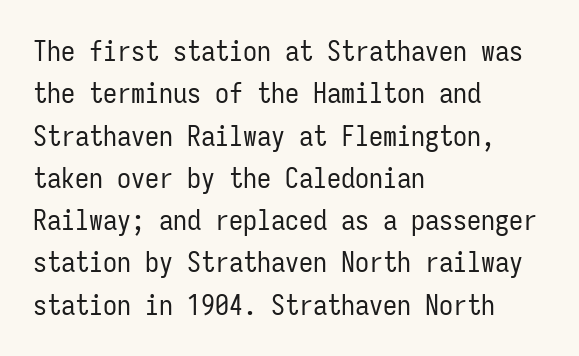
Q: Is the text bold? A: No.
Q: Is the text italic (slanted)? A: No, it is upright.
Q: Is the typeface a serif or a sans-serif typeface? A: Sans-serif.
Q: Is the text underlined? A: No.
Q: How is the paragraph aligned? A: Left-aligned.
Q: Is the spacing between letters normal or unusually wide? A: Normal.
Q: Is the spacing between lines tight, normal or loose? A: Normal.
Q: Width (condensed, normal, or wide)? A: Condensed.
Q: Stroke contrast? A: Low.
Q: x-height? A: Medium.
Q: Monospaced? A: Yes.
